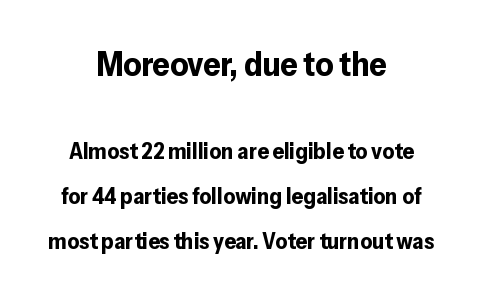
Q: Is the text bold? A: Yes.
Q: Is the text italic (slanted)? A: No, it is upright.
Q: Is the typeface a serif or a sans-serif typeface? A: Sans-serif.
Q: Is the text underlined? A: No.
Q: How is the paragraph aligned? A: Centered.
Q: Is the spacing between letters normal or unusually wide? A: Normal.
Q: Is the spacing between lines tight, normal or loose? A: Loose.
Q: Which block of text is set in a larger size, the first (top) or the second (bottom)? A: The first (top) one.
Q: Width (condensed, normal, or wide)? A: Normal.
Q: Stroke contrast? A: Low.
Q: x-height? A: Medium.
Q: Monospaced? A: No.
